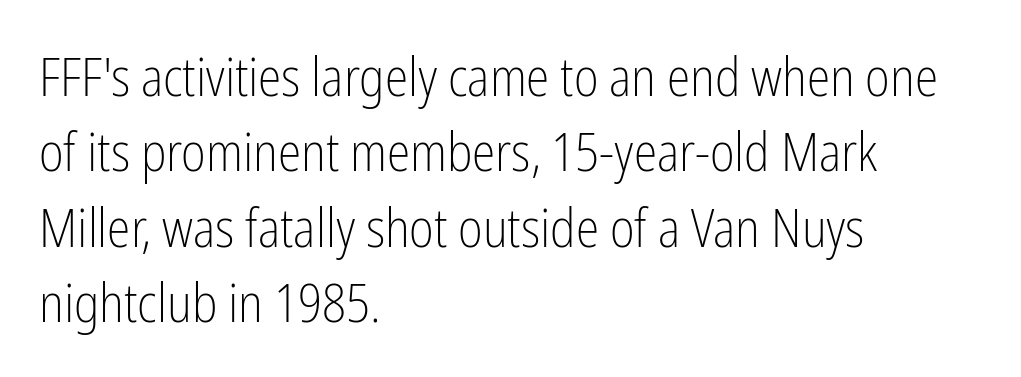
The image shows 53 px light, condensed sans-serif type, upright; set left-aligned, normal line spacing (1.42x), normal letter spacing, not underlined; low stroke contrast and a medium x-height.
